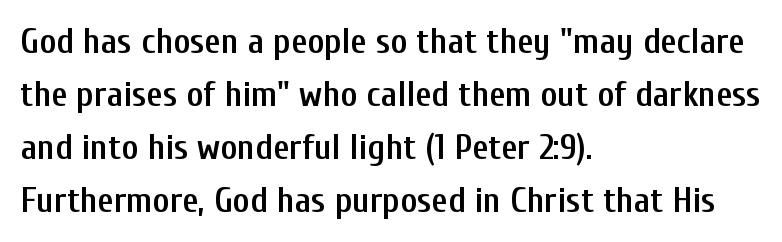
The image shows 36 px semibold, condensed sans-serif type, upright; set left-aligned, normal line spacing (1.47x), normal letter spacing, not underlined; low stroke contrast and a medium x-height.
